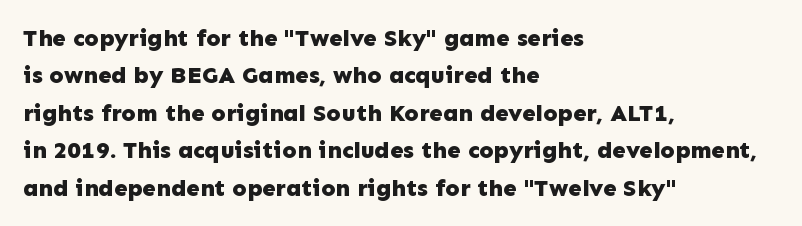
{"italic": "no", "bold": "yes", "underline": "no", "align": "left", "line_spacing": "normal", "line_spacing_ratio": 1.56, "letter_spacing": "normal", "letter_spacing_em": 0.0, "glyph_px": 24}
